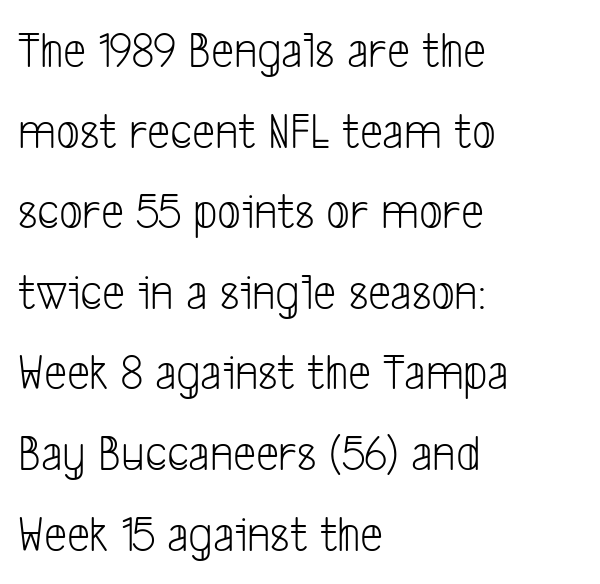
The image shows 52 px light, condensed sans-serif type; set left-aligned, normal line spacing (1.55x), normal letter spacing, not underlined; low stroke contrast and a medium x-height.
